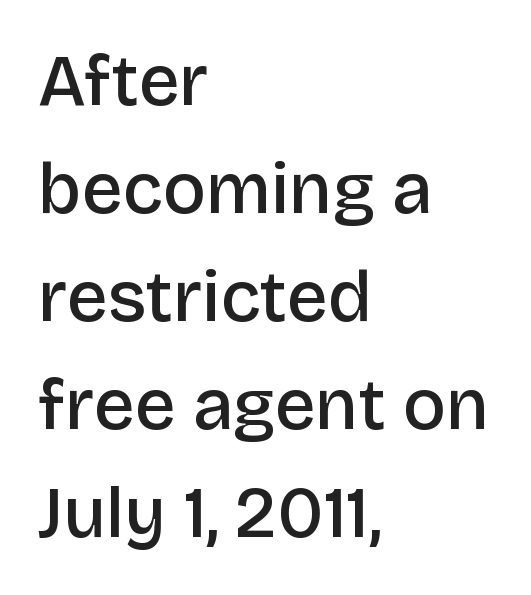
The image shows 72 px semibold sans-serif type, upright; set left-aligned, normal line spacing (1.5x), normal letter spacing, not underlined; low stroke contrast and a large x-height.
